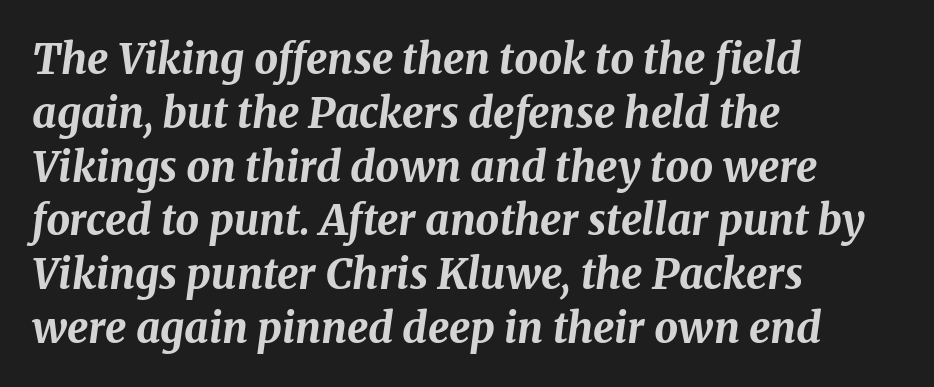
The image shows 42 px bold type, italic (leaning right); set left-aligned, normal line spacing (1.28x), normal letter spacing, not underlined; medium stroke contrast and a medium x-height.
